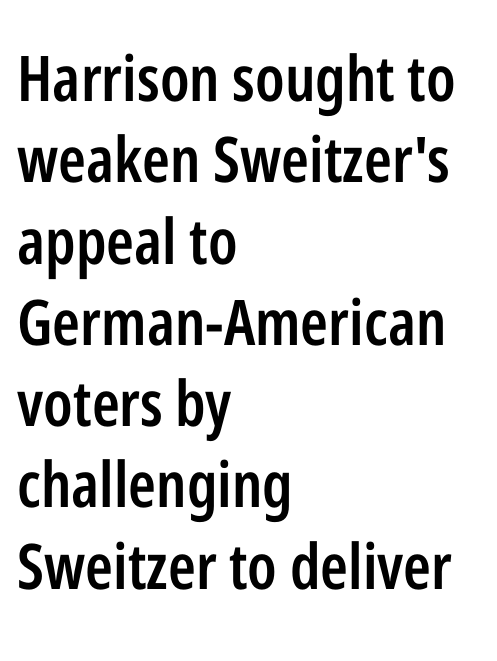
The image shows 63 px semibold, condensed sans-serif type, upright; set left-aligned, normal line spacing (1.29x), normal letter spacing, not underlined; low stroke contrast and a medium x-height.
